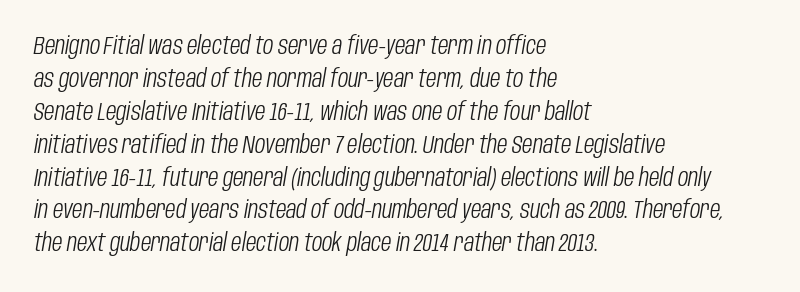
The image shows 24 px text type, italic (leaning right); set left-aligned, normal line spacing (1.37x), normal letter spacing, not underlined.
